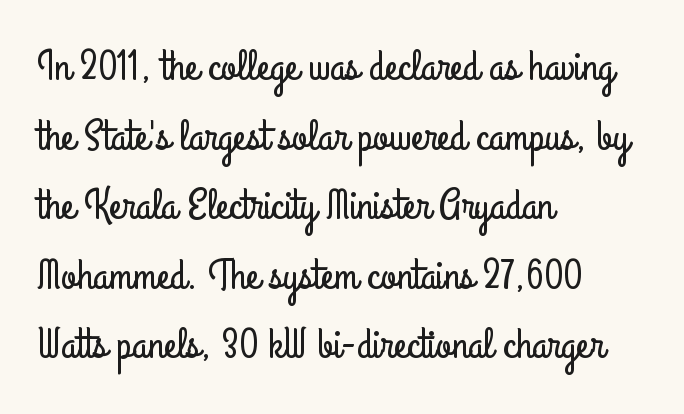
{"serif": "no", "width": "condensed", "stroke_contrast": "low", "x_height": "small", "monospaced": "no", "underline": "no", "align": "left", "line_spacing": "normal", "line_spacing_ratio": 1.58, "letter_spacing": "normal", "letter_spacing_em": 0.0, "glyph_px": 44}
